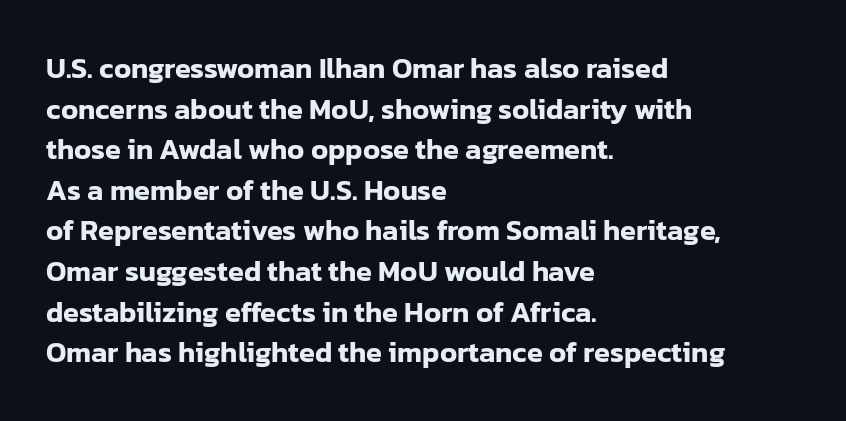
Casual observation: everything's shoved over to the left. Short note: letters normally spaced. Rule under the text: the space is simply empty. Reading down the column, the eye jumps a familiar distance to each next line. Note the varied advance widths — an 'i' is clearly narrower than an 'm'. This sample uses an upright cut, with every glyph sitting square on the baseline.
